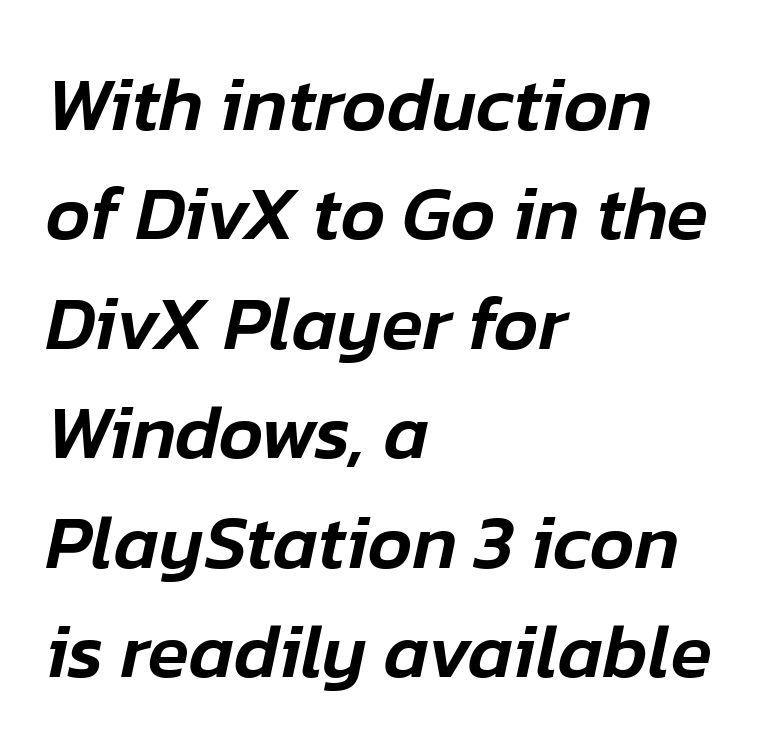
The image shows 76 px text type, italic (leaning right); set left-aligned, normal line spacing (1.44x), normal letter spacing, not underlined; low stroke contrast and a medium x-height.
